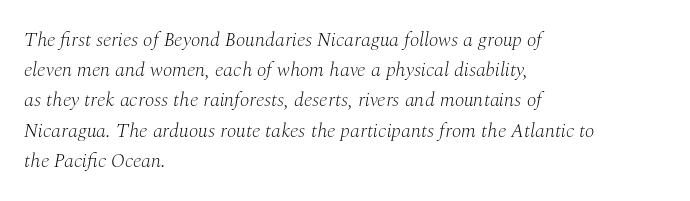
Q: Is the text bold? A: No.
Q: Is the text italic (slanted)? A: Yes, it leans right by about 10 degrees.
Q: Is the text underlined? A: No.
Q: How is the paragraph aligned? A: Left-aligned.
Q: Is the spacing between letters normal or unusually wide? A: Normal.
Q: Is the spacing between lines tight, normal or loose? A: Normal.
